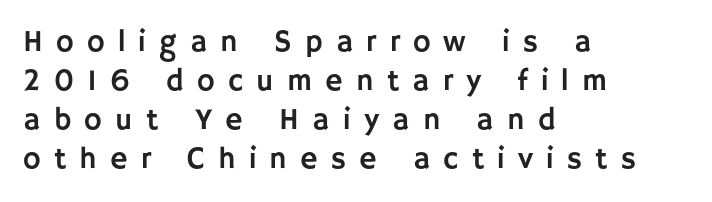
The image shows 30 px sans-serif type, upright; set left-aligned, normal line spacing (1.3x), unusually wide letter spacing (+0.44 em), not underlined; low stroke contrast and a large x-height.
